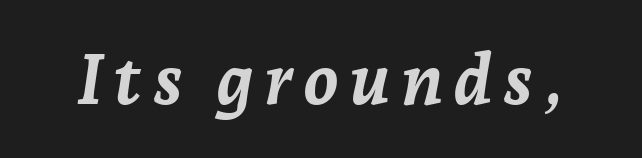
Q: Is the text bold? A: Yes.
Q: Is the text italic (slanted)? A: Yes, it leans right by about 7 degrees.
Q: Is the text underlined? A: No.
Q: Width (condensed, normal, or wide)? A: Normal.
Q: Stroke contrast? A: Low.
Q: x-height? A: Medium.
Q: Monospaced? A: No.
